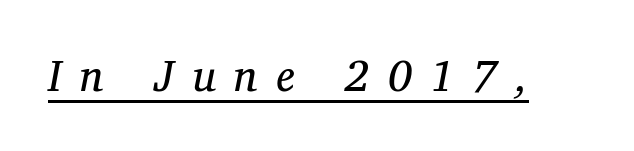
{"serif": "yes", "italic": "yes", "lean": "right", "slant_degrees": 12, "bold": "no", "weight": "regular", "width": "normal", "stroke_contrast": "medium", "x_height": "medium", "monospaced": "no", "underline": "yes", "letter_spacing": "wide", "letter_spacing_em": 0.44, "glyph_px": 43}
